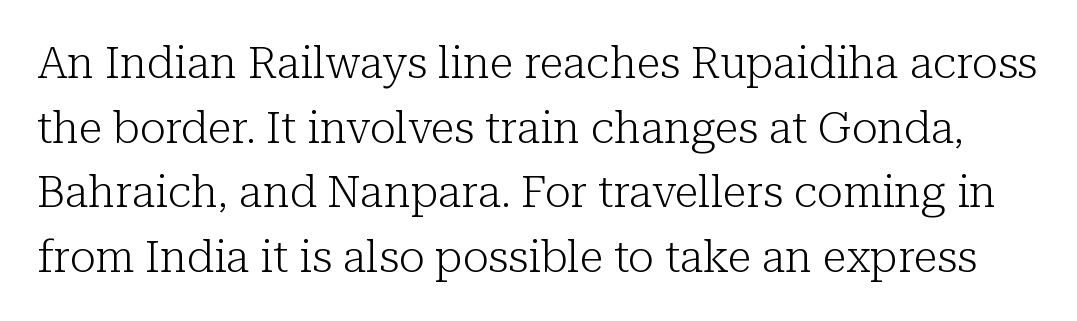
{"serif": "yes", "italic": "no", "bold": "no", "weight": "light", "width": "normal", "stroke_contrast": "low", "x_height": "medium", "monospaced": "no", "underline": "no", "line_spacing": "normal", "line_spacing_ratio": 1.47, "letter_spacing": "normal", "letter_spacing_em": 0.0, "glyph_px": 44}
